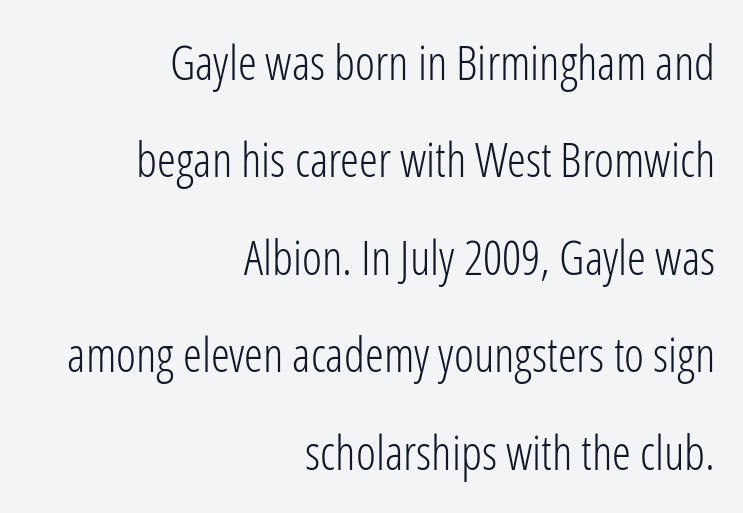
The image shows 48 px light, condensed sans-serif type, upright; set right-aligned, loose line spacing (2.03x), normal letter spacing, not underlined; low stroke contrast and a medium x-height.
